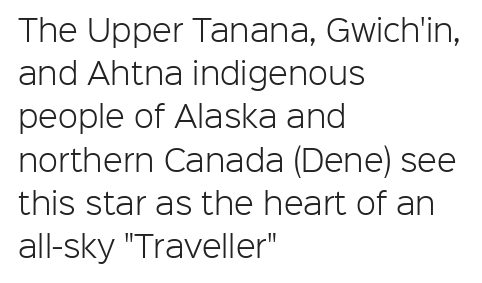
Q: Is the text bold? A: No.
Q: Is the text italic (slanted)? A: No, it is upright.
Q: Is the typeface a serif or a sans-serif typeface? A: Sans-serif.
Q: Is the text underlined? A: No.
Q: How is the paragraph aligned? A: Left-aligned.
Q: Is the spacing between letters normal or unusually wide? A: Normal.
Q: Is the spacing between lines tight, normal or loose? A: Normal.
Q: Width (condensed, normal, or wide)? A: Normal.
Q: Stroke contrast? A: Low.
Q: x-height? A: Medium.
Q: Monospaced? A: No.
